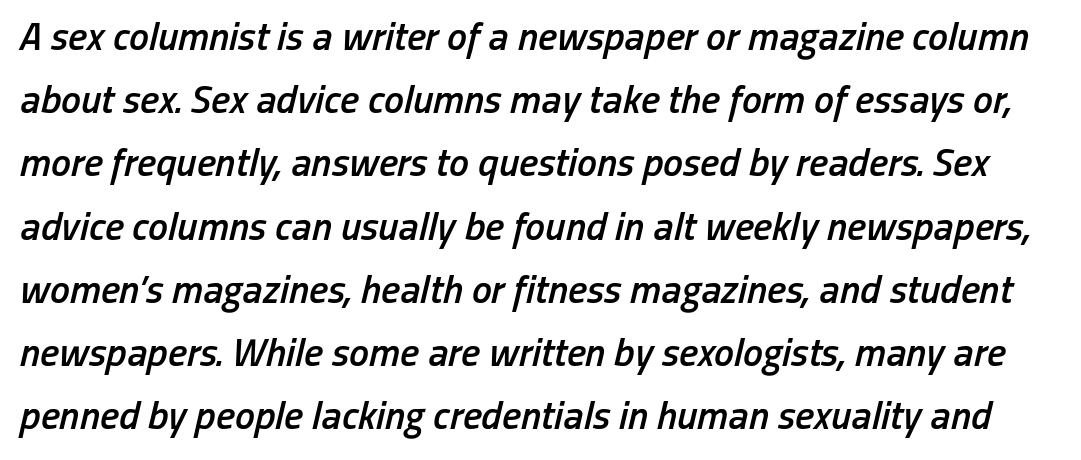
{"italic": "yes", "lean": "right", "slant_degrees": 13, "bold": "semi", "weight": "semibold", "width": "condensed", "stroke_contrast": "low", "x_height": "medium", "monospaced": "no", "underline": "no", "line_spacing": "normal", "line_spacing_ratio": 1.58, "letter_spacing": "normal", "letter_spacing_em": 0.0, "glyph_px": 40}
